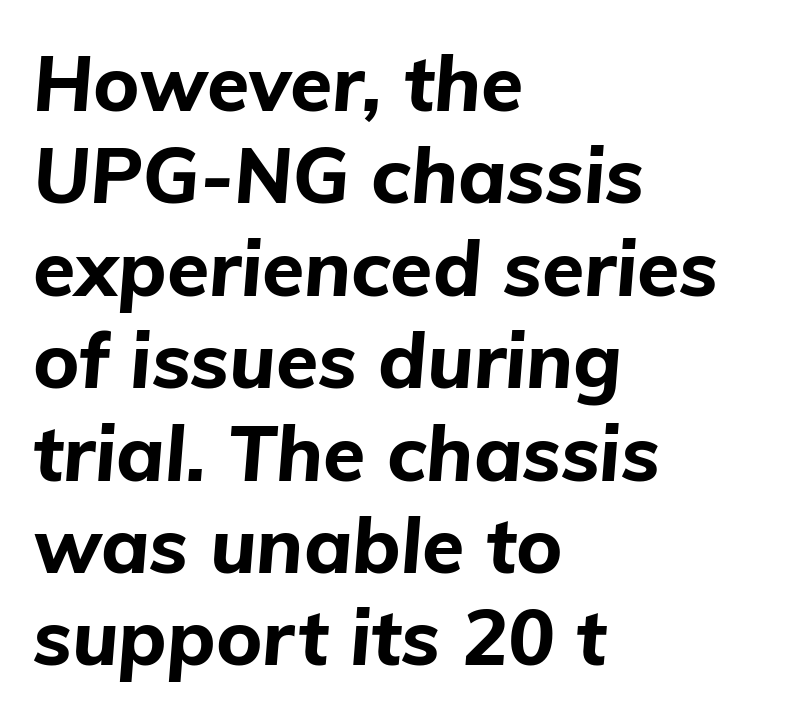
The image shows 77 px bold type, italic (leaning right); set left-aligned, line spacing 1.2x, normal letter spacing, not underlined; low stroke contrast and a medium x-height.
